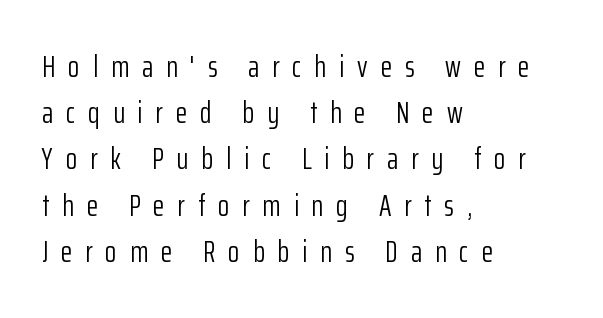
The horizontal fit of the characters is loose and conspicuously gappy. Quick note: underline off. In CSS terms this would be text-align: left. Type style note: lacks serifs. Regarding leading, the lines here are spaced in the standard way. The lettering holds an erect, upright posture throughout.
